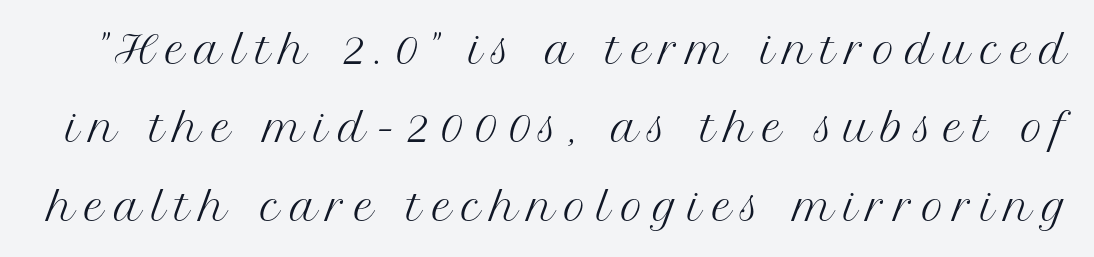
Only glyphs here, with clear space below each row. Little horizontal feet cap the strokes, marking this as serif type. Varying glyph widths throughout — classic text-font behaviour. Counters stay open thanks to moderate or lighter strokes. Letter spacing: wide.
